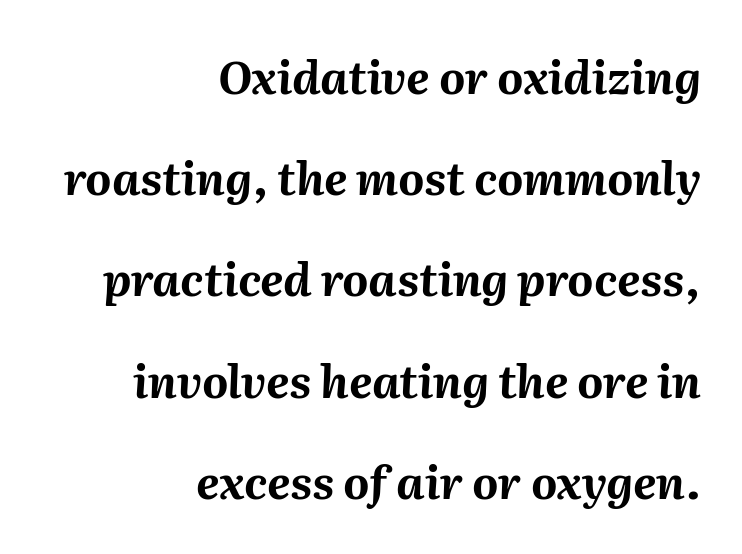
{"italic": "yes", "lean": "right", "slant_degrees": 2, "bold": "yes", "weight": "bold", "width": "normal", "stroke_contrast": "medium", "x_height": "medium", "monospaced": "no", "underline": "no", "align": "right", "line_spacing": "loose", "line_spacing_ratio": 2.25, "letter_spacing": "normal", "letter_spacing_em": 0.0, "glyph_px": 45}
